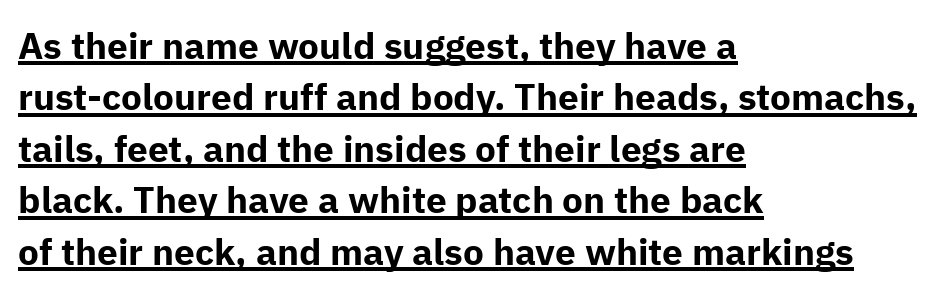
Characters remain perfectly vertical along every line. Caption: standard tracking, unaltered. Evenly set lines give the paragraph a standard silhouette. Look at the bottom of the vertical strokes: they stop flat, with no serifs. This sample has the flowing, uneven cadence of proportional lettering.
